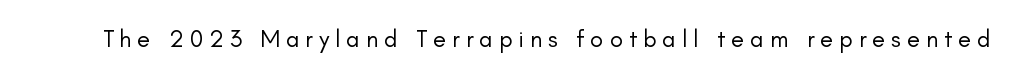
{"italic": "no", "bold": "no", "underline": "no", "letter_spacing": "wide", "letter_spacing_em": 0.25, "glyph_px": 24}
